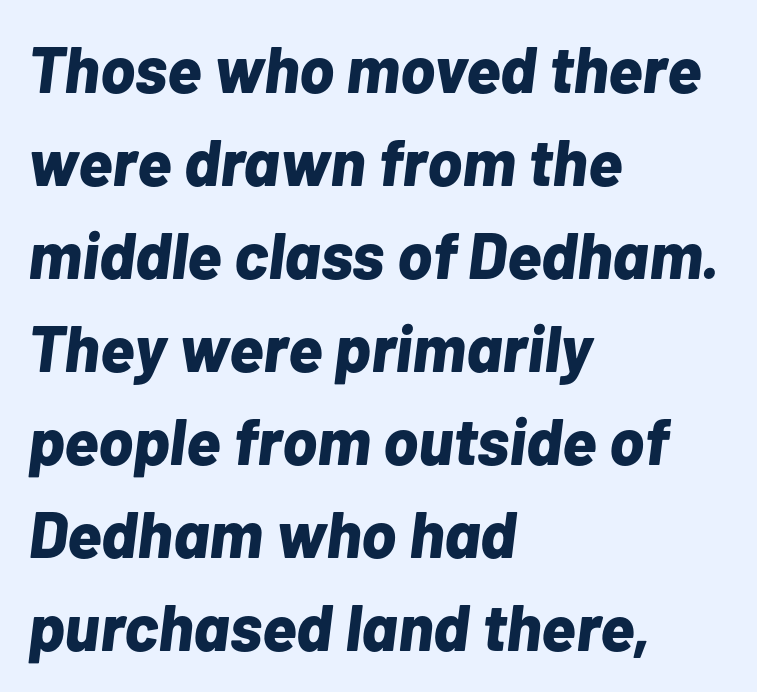
Type without underlining. Line beginnings align vertically; line endings do not. Vertically, the passage feels balanced, rows spaced as you'd expect. Glyph-to-glyph distance matches everyday printed text. The rendering applies a slant to the glyphs.
